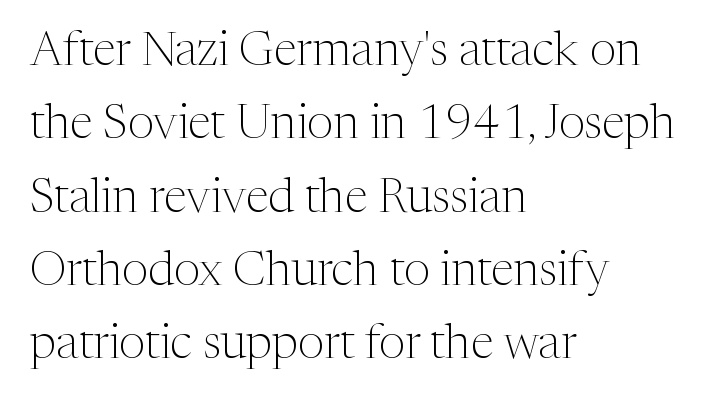
Glyph-to-glyph distance matches everyday printed text. You could not count columns in this text — the font is proportionally spaced. Honestly, there is no underline to notice here at all. The space between consecutive lines is moderate.
